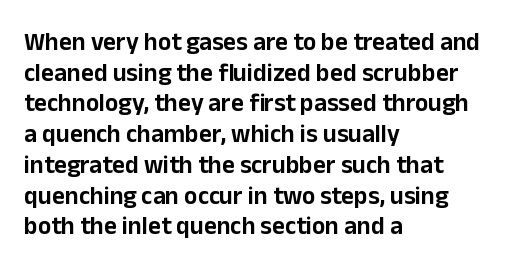
The image shows 25 px text type, upright; set left-aligned, line spacing 1.23x, normal letter spacing, not underlined.
